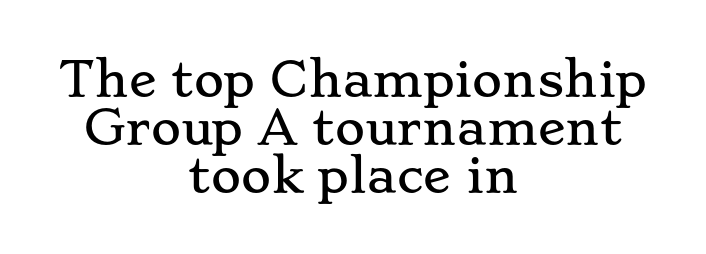
This sample has the flowing, uneven cadence of proportional lettering. Tall strokes in this sample are plumb rather than angled. Descenders hang freely into open space. Leading: reduced. Honestly, the letter spacing is just normal — you wouldn't notice it. The lines are quadded center.
